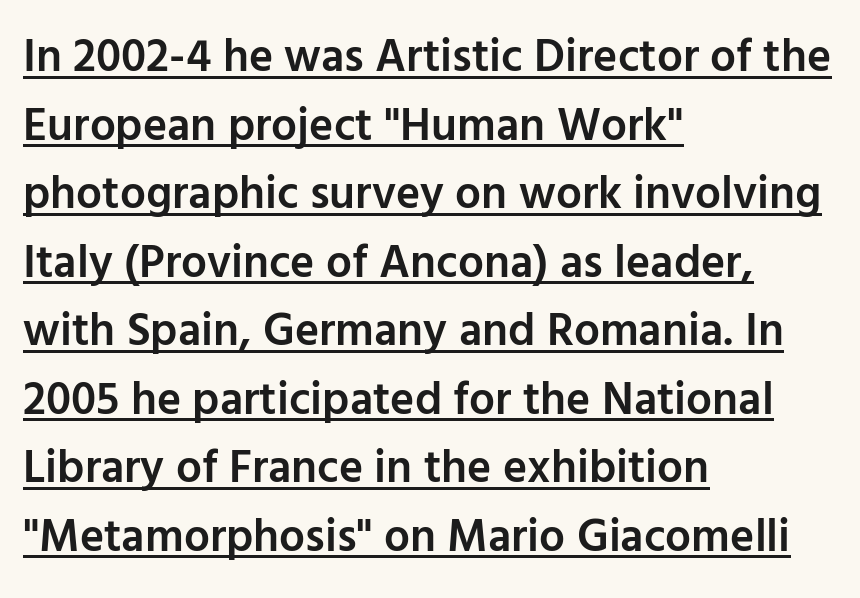
Do the letters lean? They stand straight. Is there much room between lines? A standard amount, neither cramped nor airy. These lines stack with their left ends in a neat column. Weight check: semibold — heavier than regular, not quite bold. The type is set solid horizontally, with unmodified tracking.
